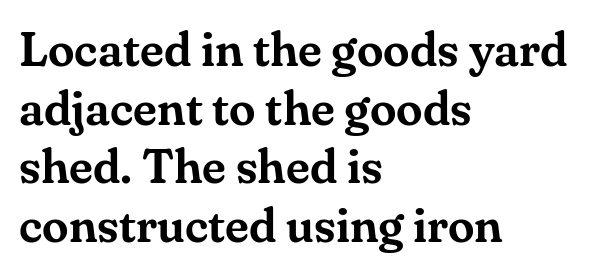
Q: Is the text italic (slanted)? A: No, it is upright.
Q: Is the typeface a serif or a sans-serif typeface? A: Serif.
Q: Is the text underlined? A: No.
Q: How is the paragraph aligned? A: Left-aligned.
Q: Is the spacing between letters normal or unusually wide? A: Normal.
Q: Width (condensed, normal, or wide)? A: Normal.
Q: Stroke contrast? A: Medium.
Q: x-height? A: Small.
Q: Monospaced? A: No.
